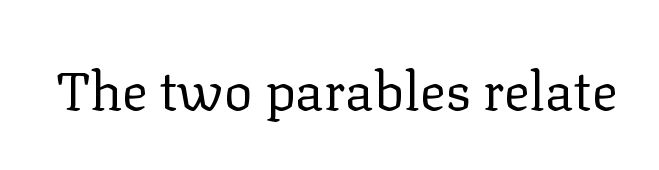
Q: Is the text bold? A: No.
Q: Is the text italic (slanted)? A: No, it is upright.
Q: Is the typeface a serif or a sans-serif typeface? A: Serif.
Q: Is the text underlined? A: No.
Q: Is the spacing between letters normal or unusually wide? A: Normal.
Q: Width (condensed, normal, or wide)? A: Normal.
Q: Stroke contrast? A: Low.
Q: x-height? A: Medium.
Q: Monospaced? A: No.
